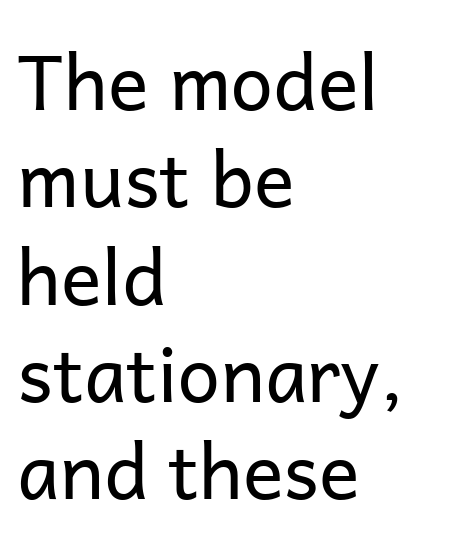
This rendering employs a face without finishing strokes, i.e., a sans-serif. The zone under the glyphs is completely vacant. The typesetter chose a ragged-right arrangement here. Stems and bowls with no extra thickness — not bold. The passage shown is typed in a proportional face where columns would drift. A roman cut, with each character standing at attention.
